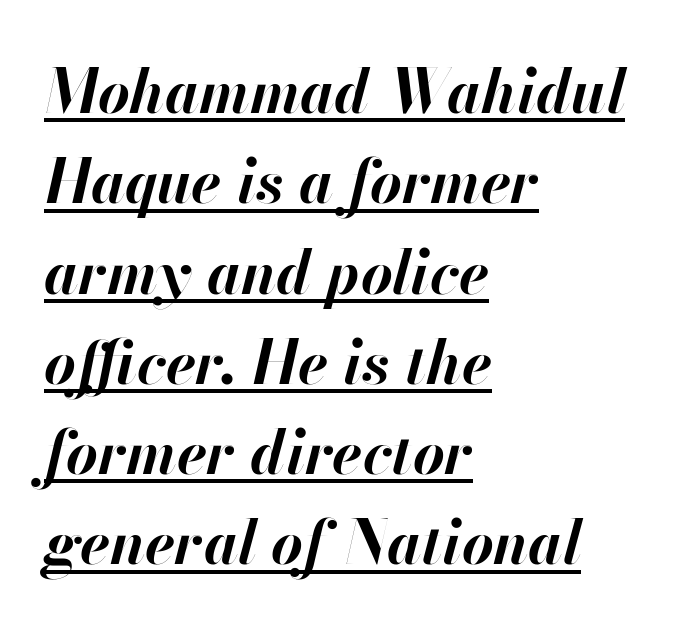
The passage is arranged the way most books set body copy — flush left. Between one letter and the next there's only the usual sliver of space. Do the characters align in a grid? No, the font is proportional. The face used here has the dense, thick strokes of a bold. Leading matches the norm, producing a regular column. Designer's note — italics engaged.
